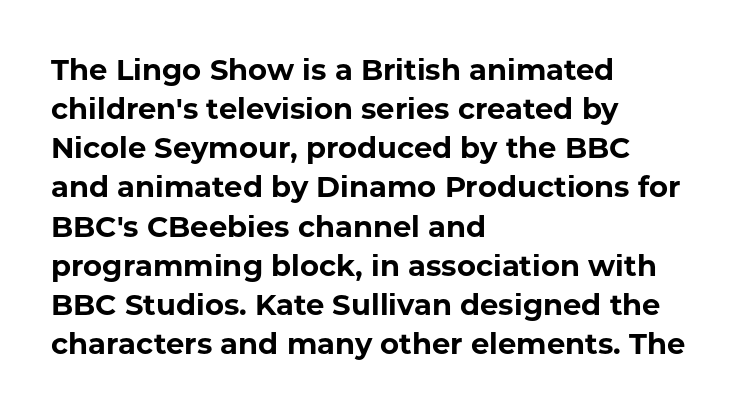
{"serif": "no", "italic": "no", "bold": "yes", "weight": "bold", "width": "normal", "stroke_contrast": "low", "x_height": "medium", "monospaced": "no", "underline": "no", "align": "left", "line_spacing": "normal", "line_spacing_ratio": 1.35, "letter_spacing": "normal", "letter_spacing_em": 0.0, "glyph_px": 29}
